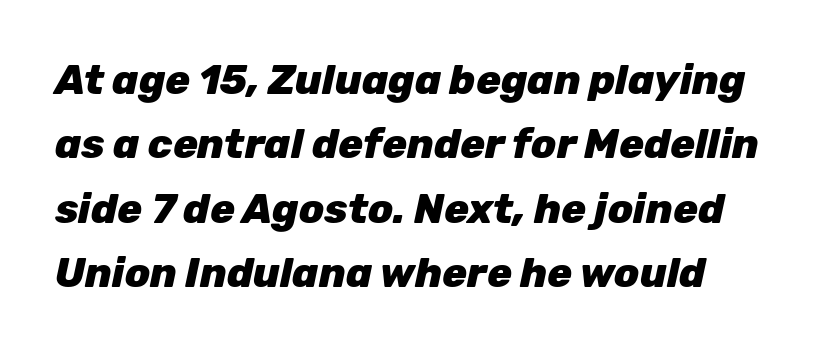
The image shows 41 px heavy type, italic (leaning right); set normal line spacing (1.57x), normal letter spacing, not underlined; low stroke contrast and a medium x-height.
